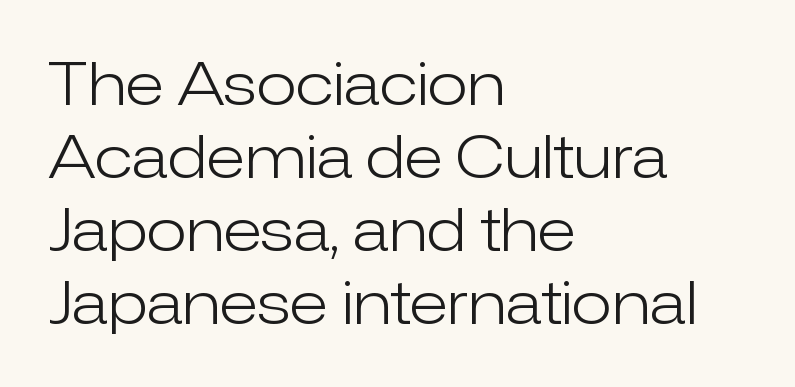
The image shows 59 px light sans-serif type, upright; set left-aligned, line spacing 1.24x, normal letter spacing, not underlined; low stroke contrast and a medium x-height.
